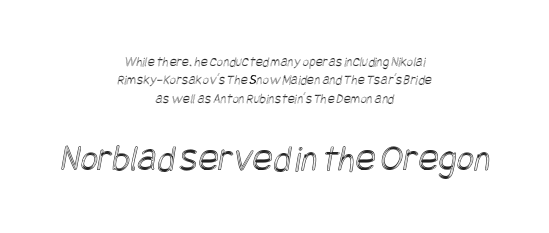
The image shows 38 px condensed type; set centered, normal line spacing (1.31x), normal letter spacing, not underlined; the second (bottom) block is 2.71x larger; a large x-height.
